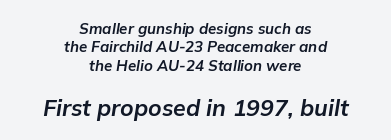
Q: Is the text bold? A: Yes.
Q: Is the text italic (slanted)? A: Yes, it leans right by about 9 degrees.
Q: Is the text underlined? A: No.
Q: How is the paragraph aligned? A: Centered.
Q: Is the spacing between letters normal or unusually wide? A: Normal.
Q: Which block of text is set in a larger size, the first (top) or the second (bottom)? A: The second (bottom) one.
